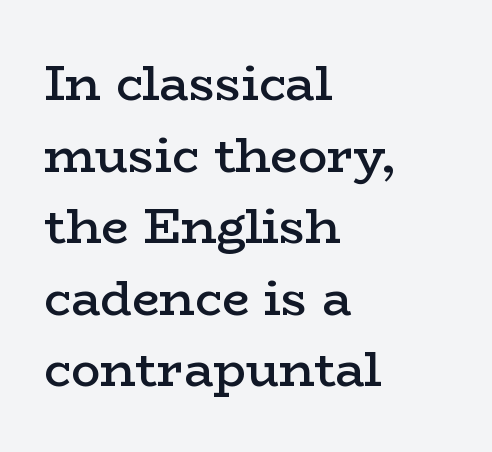
The image shows 49 px semibold, wide serif type, upright; set left-aligned, normal line spacing (1.46x), normal letter spacing, not underlined; low stroke contrast and a medium x-height.
